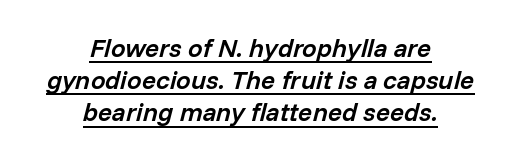
Which margin do the lines hug? Neither — every line sits in the middle. Tracking value appears to be zero — textbook default spacing. Notice how the stems are inclined rather than vertical — that's the hallmark of italics. The sample has been set in demibold, a notch under bold. Looks like someone drew a line under every word here.
